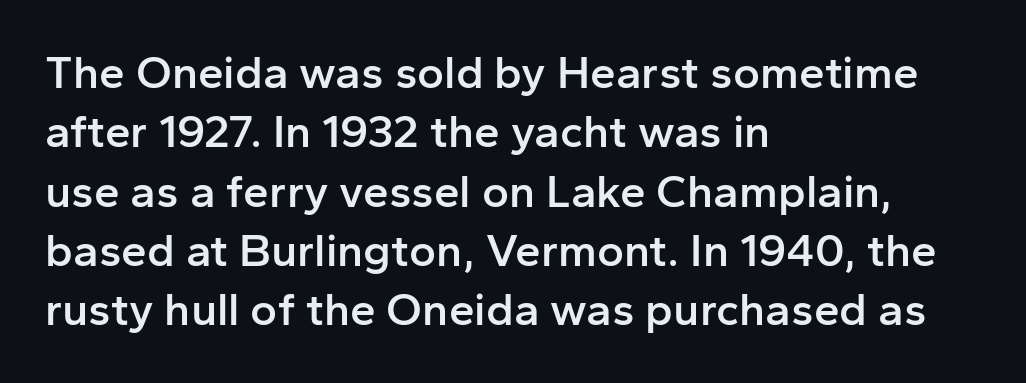
The image shows 46 px semibold sans-serif type, upright; set left-aligned, normal line spacing (1.29x), normal letter spacing, not underlined; low stroke contrast and a medium x-height.
